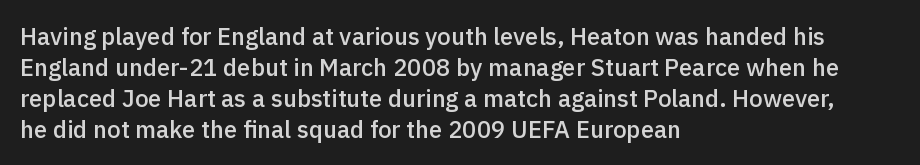
The strip under each line holds only bare page. Default kerning and tracking; the words read as compact shapes. This is the regular roman posture of the typeface. Regular leading. One-word summary of the alignment: left.
